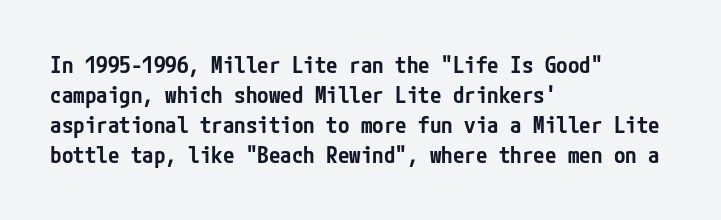
The image shows 23 px text type, upright; set left-aligned, normal line spacing (1.31x), normal letter spacing, not underlined.
